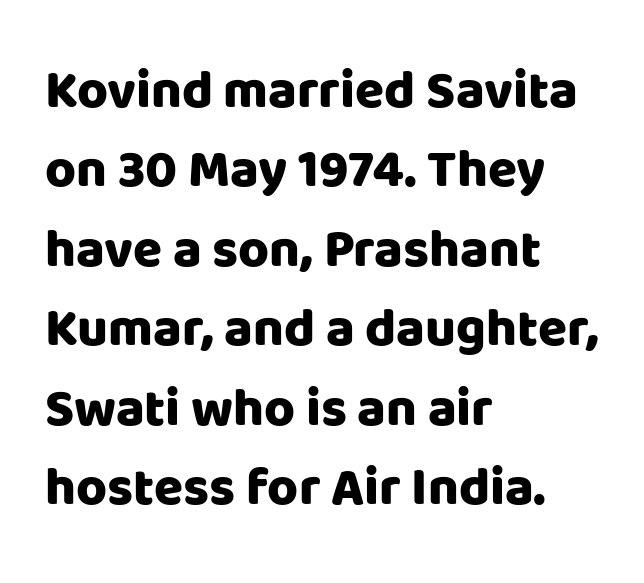
{"serif": "no", "italic": "no", "bold": "yes", "weight": "heavy", "width": "normal", "stroke_contrast": "low", "x_height": "large", "monospaced": "no", "underline": "no", "align": "left", "line_spacing": "normal", "line_spacing_ratio": 1.5, "letter_spacing": "normal", "letter_spacing_em": 0.0, "glyph_px": 53}
